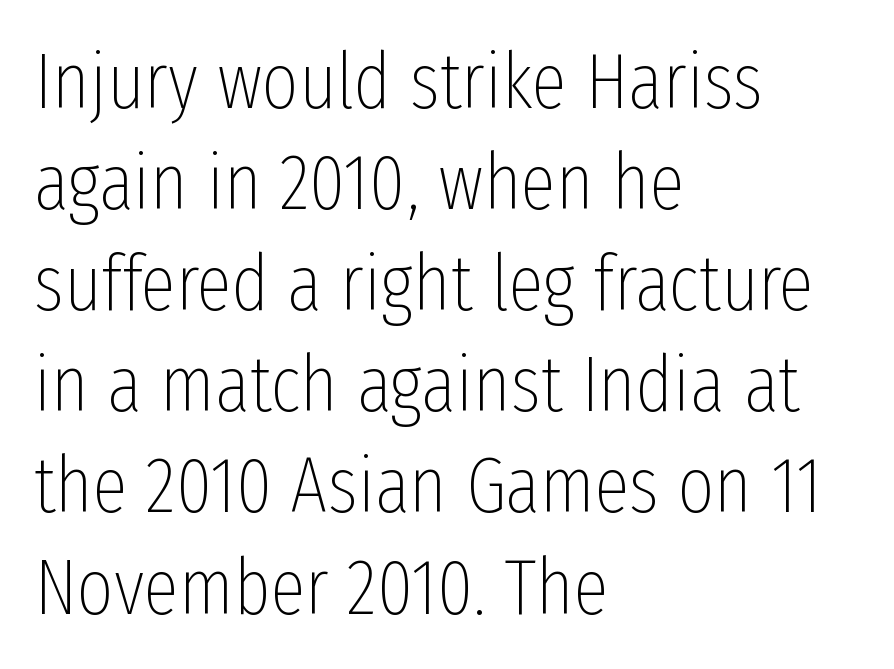
{"serif": "no", "italic": "no", "bold": "no", "weight": "thin", "width": "condensed", "stroke_contrast": "low", "x_height": "medium", "monospaced": "no", "underline": "no", "align": "left", "line_spacing": "normal", "line_spacing_ratio": 1.28, "letter_spacing": "normal", "letter_spacing_em": 0.0, "glyph_px": 79}
